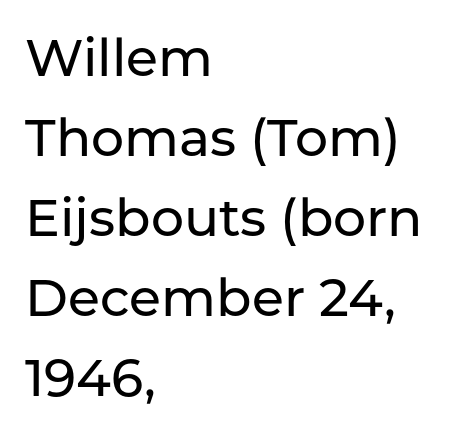
The letters sit at their default tracking, neither squeezed nor spread. Do the characters align in a grid? No, the font is proportional. Left-aligned paragraph, ragged on the right. Lines of text with bare space underneath. Observe the absence of serifs on each vertical stroke in this sample.
